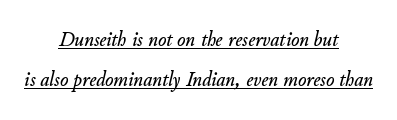
Visually the block forms a symmetrical silhouette, jagged on both flanks. What decoration does the sample have? An underline. Posture: slanted. No extra tracking has been applied to these lines.
